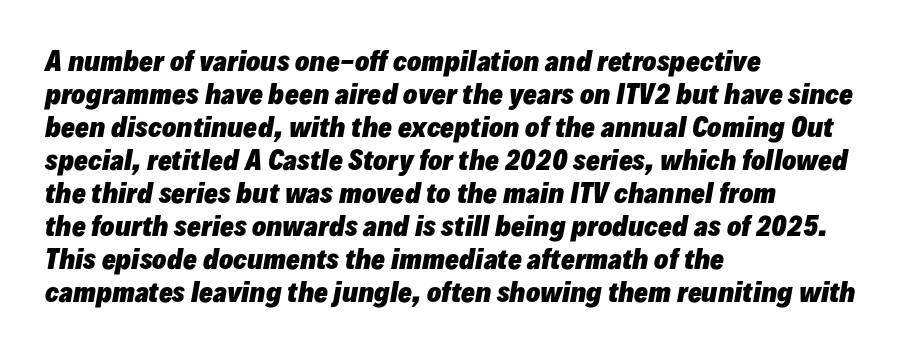
Does the leading feel generous? No, just average. Typeset ragged right — the left edge is the straight one. The specimen omits any rule beneath the text block's lines. Each glyph is drawn with heavy, bold strokes. A typesetter would mark this as italic. Nobody touched the tracking dial on this one.
